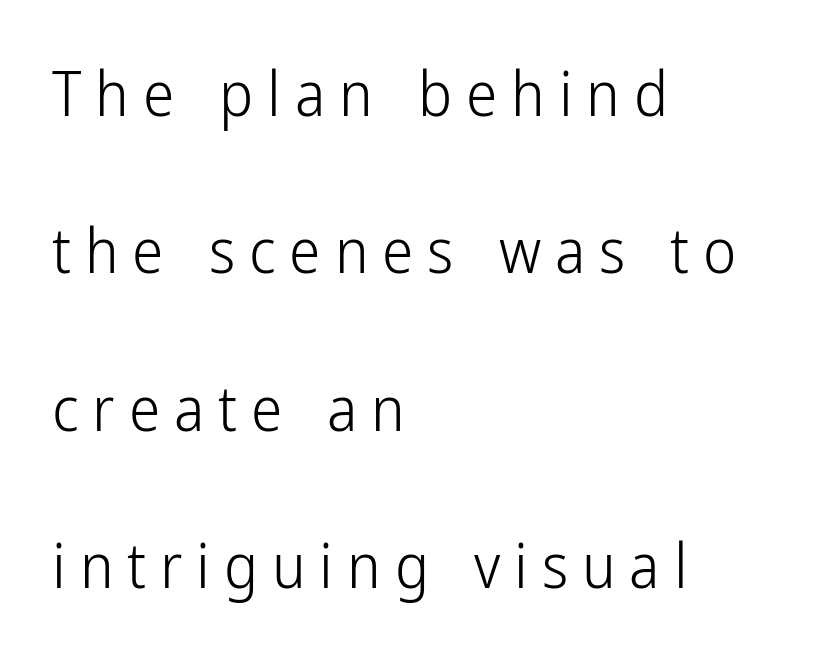
{"serif": "no", "italic": "no", "bold": "no", "weight": "light", "width": "condensed", "stroke_contrast": "low", "x_height": "medium", "monospaced": "no", "underline": "no", "align": "left", "line_spacing": "loose", "line_spacing_ratio": 2.5, "letter_spacing": "wide", "letter_spacing_em": 0.22, "glyph_px": 63}
